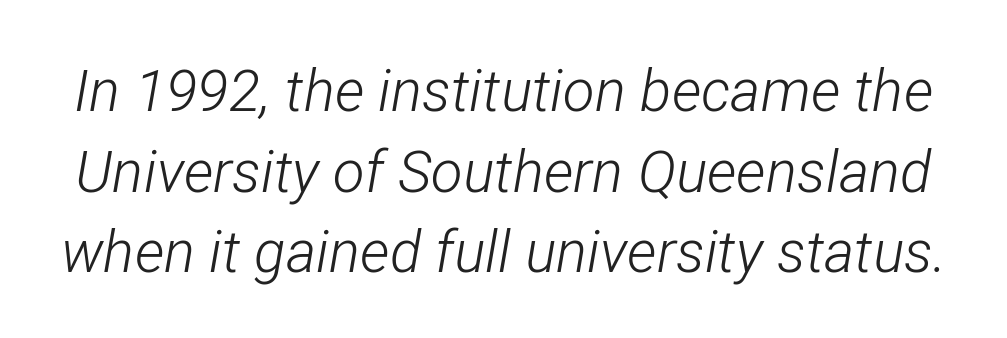
{"italic": "yes", "lean": "right", "slant_degrees": 12, "bold": "no", "weight": "light", "width": "condensed", "stroke_contrast": "low", "x_height": "medium", "monospaced": "no", "underline": "no", "line_spacing": "normal", "line_spacing_ratio": 1.39, "letter_spacing": "normal", "letter_spacing_em": 0.0, "glyph_px": 58}
